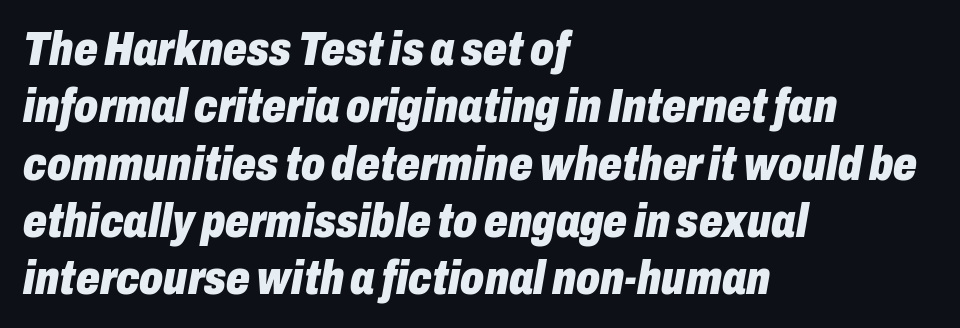
Leftover space on each line is placed entirely after the last word. The passage shown is emphatically bold. Short note: letters normally spaced. Character widths vary here, with narrow letters taking less room than wide ones. The words here are not underlined.
